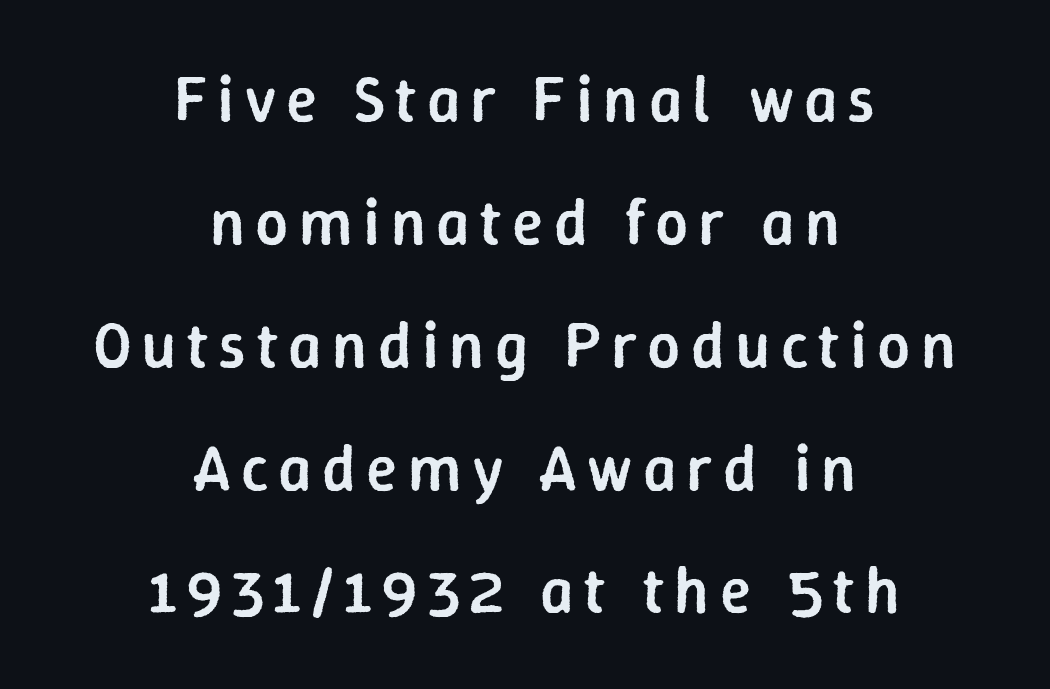
Strokes here are thickened, but only to semibold level. Check where the strokes stop: nothing finishes them off — pure sans. Note the varied advance widths — an 'i' is clearly narrower than an 'm'. Has an underline been added? It has not.
